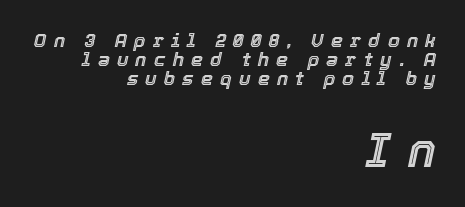
{"italic": "yes", "lean": "right", "slant_degrees": 12, "width": "normal", "x_height": "medium", "monospaced": "no", "underline": "no", "align": "right", "line_spacing": "tight", "line_spacing_ratio": 1.01, "letter_spacing": "wide", "letter_spacing_em": 0.38, "larger_block": "second", "size_ratio": 2.47, "glyph_px": 47}
